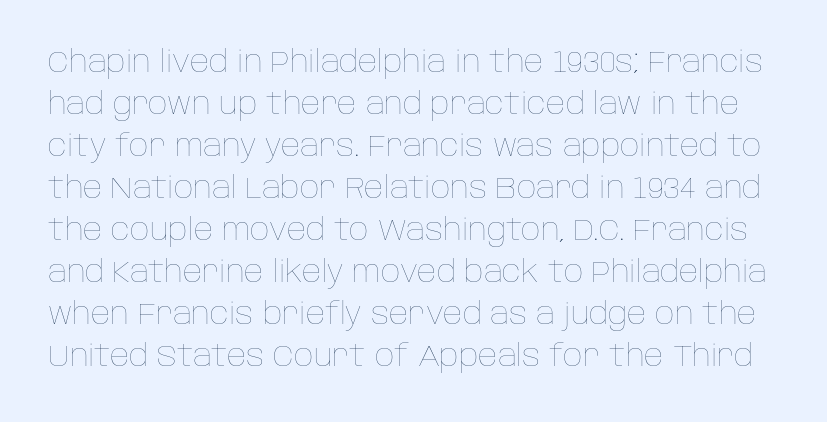
The face used here is rendered with its standard letterfit. Students, observe: this is what conventionally led text looks like. A bare baseline throughout the passage. This sample uses an upright cut, with every glyph sitting square on the baseline. Stem width sits at or under what a default text font uses.
